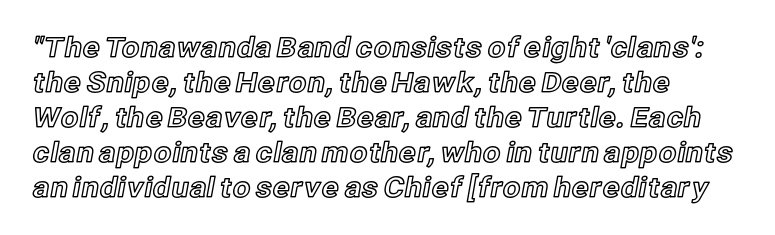
The image shows 28 px text type; set left-aligned, normal line spacing (1.25x), normal letter spacing, not underlined; a medium x-height.
